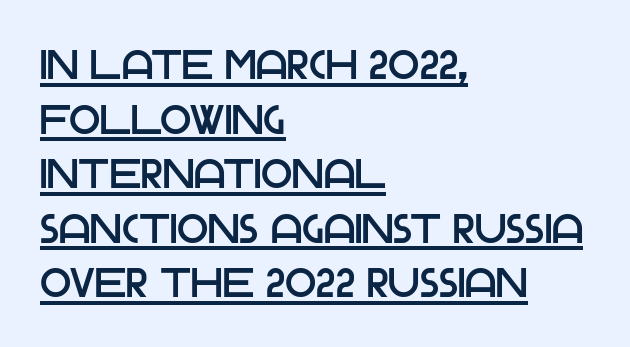
The image shows 41 px sans-serif type, upright; set left-aligned, normal line spacing (1.33x), normal letter spacing, underlined; low stroke contrast and a large x-height.
